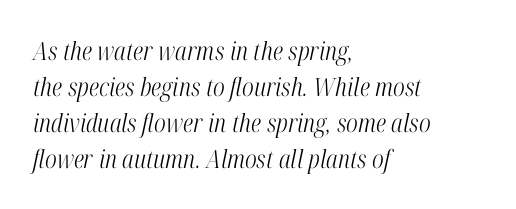
The block of text has a typical density, with ordinary space between rows. The passage shown is not bold in any degree. Notice how the passage keeps a crisp vertical edge on the left only. The passage shown leans; its letterforms are oblique. Lines of text with bare space underneath.
